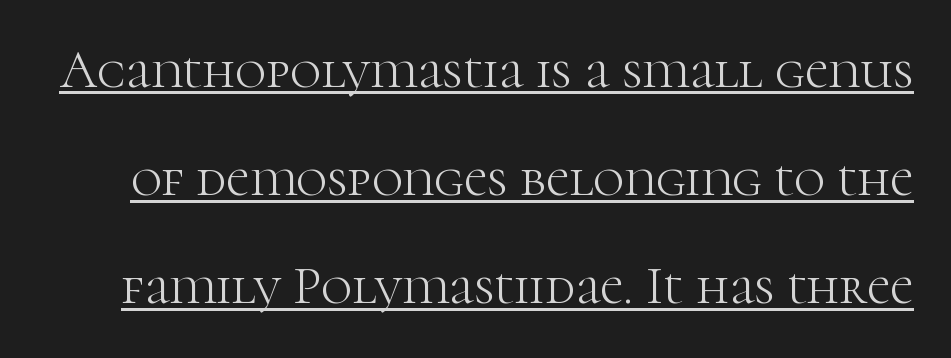
A serif font was chosen for this passage. Glance below the letters and you will spot a drawn line. Every stem runs plumb, perpendicular to the baseline. How would I describe the line gaps? Wide and relaxed. Look at the tracking — it's just the regular setting, nothing added.
